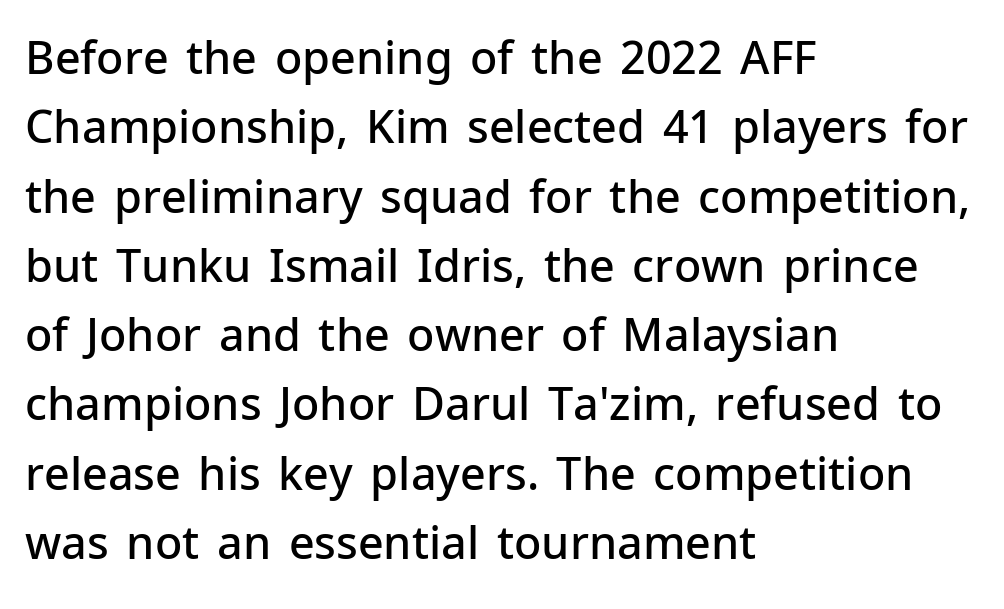
Emphasis by weight is partial: semibold. Do the letters lean? They stand straight. Character widths vary here, with narrow letters taking less room than wide ones. Spacing between characters is what you'd get straight out of the box.
